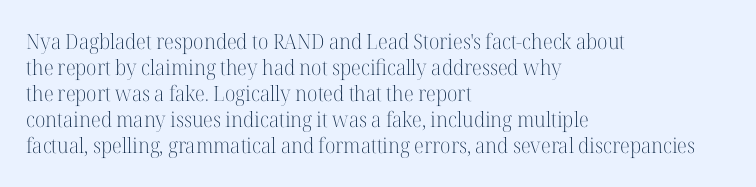
The typography opts for an upright posture over an oblique one. Unmarked baselines from the first word to the last. Students, note that the glyphs here touch the page at normal intervals. Which margin do the lines hug? The left one — the right edge is uneven. The typesetting does not lean heavy: it is not bold.
